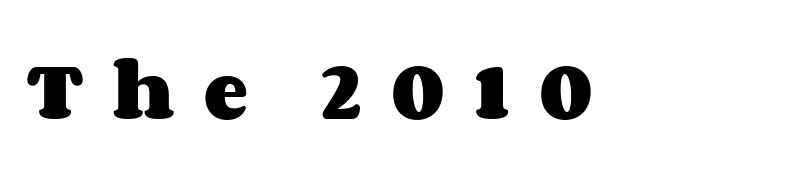
Is the type bold? Yes — the strokes are clearly thick and heavy. The font's upright variant was chosen for this text. Each word looks stretched out because of the extra space between its letters. Quick note: underline off.
